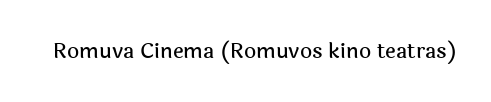
Every character sits straight up, as roman type does. The string is rendered with underlining switched off. Students, note that the glyphs here touch the page at normal intervals.
